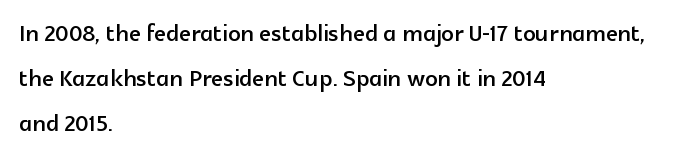
{"serif": "no", "italic": "no", "width": "normal", "x_height": "medium", "monospaced": "no", "underline": "no", "align": "left", "line_spacing": "normal", "line_spacing_ratio": 1.45, "letter_spacing": "normal", "letter_spacing_em": 0.0, "glyph_px": 31}
